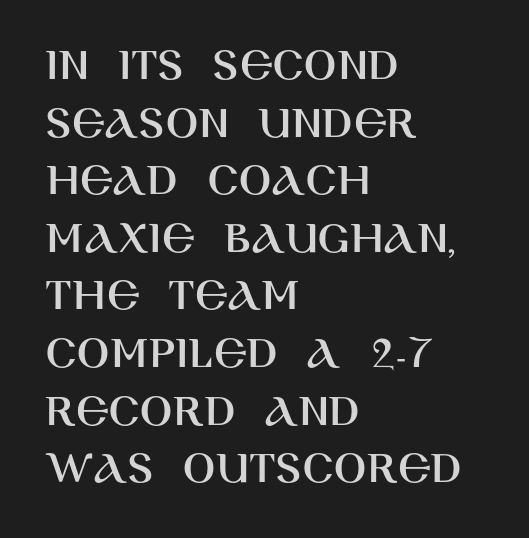
Do the characters align in a grid? No, the font is proportional. One-word summary of the alignment: left. Rendered with straight, roman letterforms. The text was rendered using a sans face with plain stroke endings.
